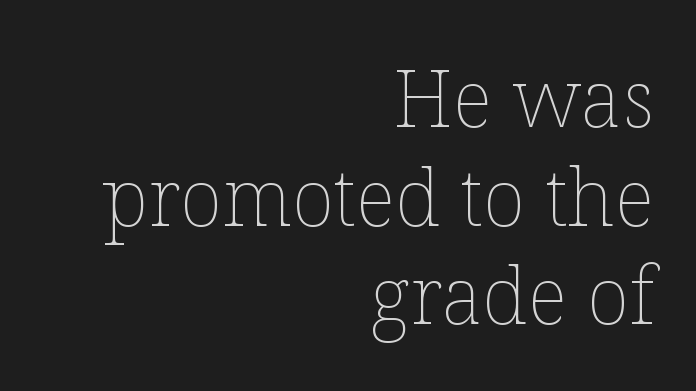
Q: Is the text bold? A: No.
Q: Is the text italic (slanted)? A: No, it is upright.
Q: Is the text underlined? A: No.
Q: How is the paragraph aligned? A: Right-aligned.
Q: Is the spacing between letters normal or unusually wide? A: Normal.
Q: Is the spacing between lines tight, normal or loose? A: Normal.
Q: Width (condensed, normal, or wide)? A: Normal.
Q: Stroke contrast? A: Low.
Q: x-height? A: Medium.
Q: Monospaced? A: No.
